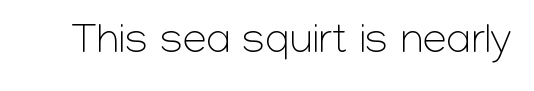
The image shows 43 px light sans-serif type, upright; set normal letter spacing, not underlined; low stroke contrast and a medium x-height.
